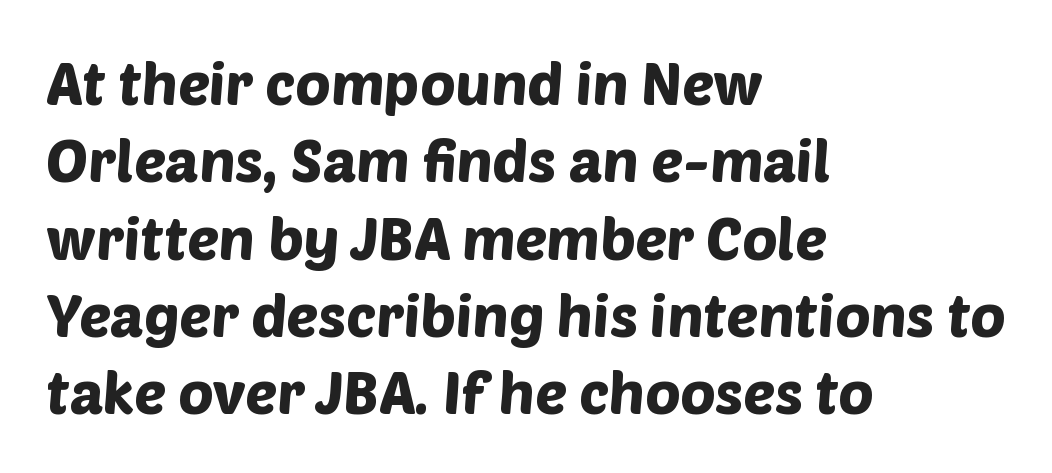
The typesetter chose a ragged-right arrangement here. Lines of text with bare space underneath. Serifs: no, the terminals of the letterforms are clean. Here the designer chose a conventional face with non-uniform glyph widths.
